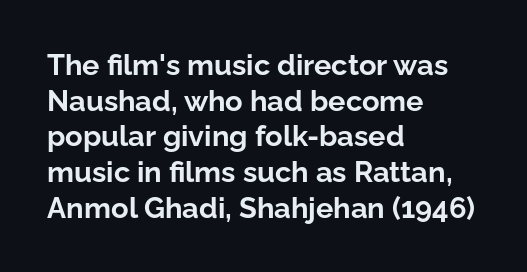
The image shows 29 px bold sans-serif type, upright; set left-aligned, line spacing 1.23x, normal letter spacing, not underlined; low stroke contrast and a medium x-height.
